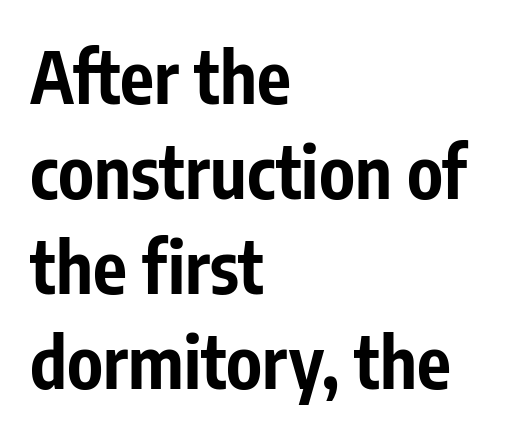
Each new line begins a customary step beneath the previous one. Typographic density is high because the face is bold. Notice how the stems are strictly vertical — no italics here. The foot of each line stays bare and open. To sum up the face: it is a sans, with no serifs.
